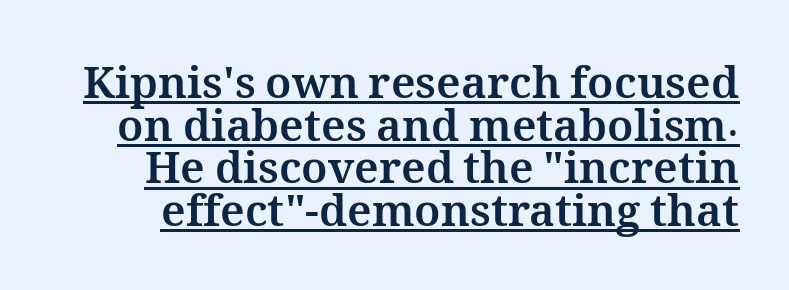
Caption: bold face, heavy strokes. Beneath each row of characters lies a ruled line. The lettering holds an erect, upright posture throughout. Varying glyph widths throughout — classic text-font behaviour.
